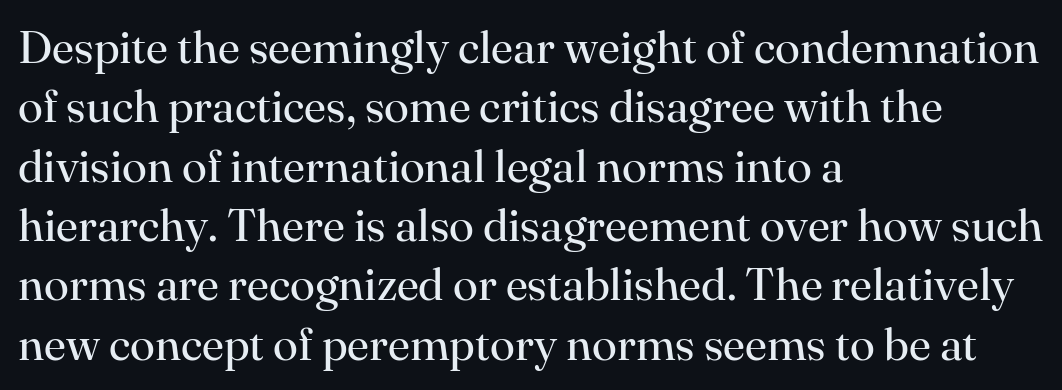
Serifs: yes, visible at the terminals of the letterforms. These lines were composed using upright roman letters. A bare baseline throughout the passage. Horizontal alignment here is leftward, the default for most running prose. Stems here are at most as thick as an everyday book face. How would I describe the line gaps? Plain and ordinary.
